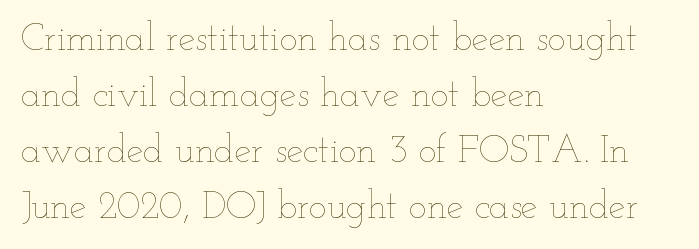
Q: Is the text bold? A: No.
Q: Is the text italic (slanted)? A: No, it is upright.
Q: Is the text underlined? A: No.
Q: How is the paragraph aligned? A: Left-aligned.
Q: Is the spacing between letters normal or unusually wide? A: Normal.
Q: Is the spacing between lines tight, normal or loose? A: Normal.
Q: Width (condensed, normal, or wide)? A: Wide.
Q: Stroke contrast? A: Low.
Q: x-height? A: Small.
Q: Monospaced? A: No.
